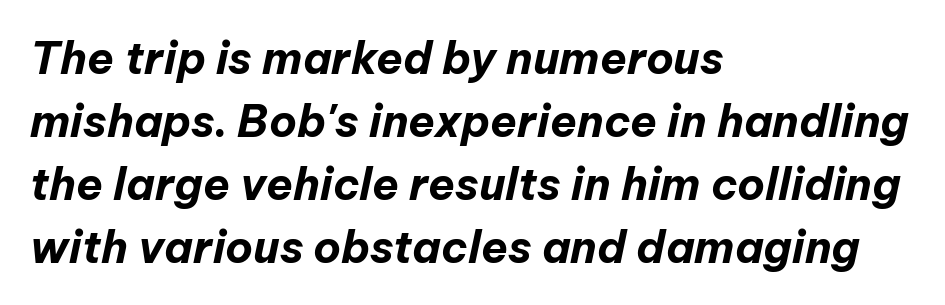
The image shows 44 px bold type, italic (leaning right); set left-aligned, normal line spacing (1.43x), normal letter spacing, not underlined; low stroke contrast and a medium x-height.
